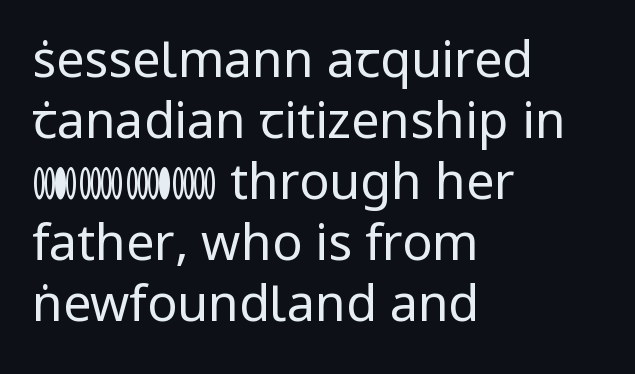
Every character sits straight up, as roman type does. Clear beneath every line of the passage. Examine the stroke ends and you'll find no serifs. Students, note that the glyphs here touch the page at normal intervals. The rendering uses natural spacing where letterforms have individual widths. Letters have the restrained weight of plain body copy at most.
